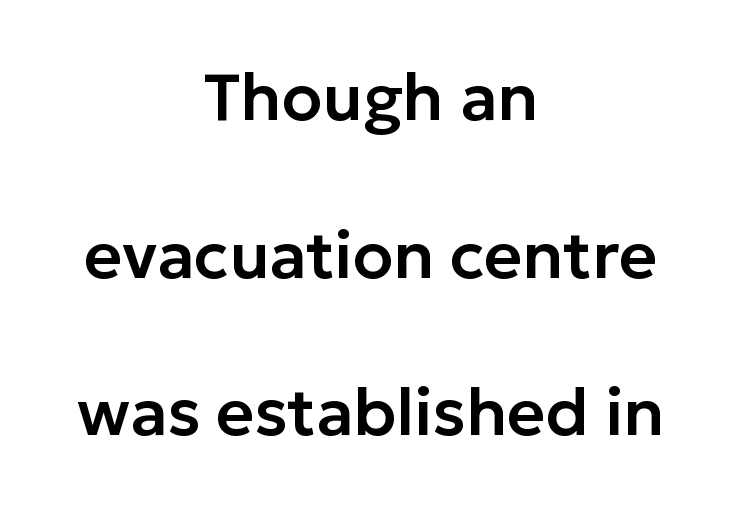
{"serif": "no", "italic": "no", "width": "normal", "stroke_contrast": "low", "x_height": "medium", "monospaced": "no", "underline": "no", "align": "center", "line_spacing": "loose", "line_spacing_ratio": 2.39, "letter_spacing": "normal", "letter_spacing_em": 0.0, "glyph_px": 66}
